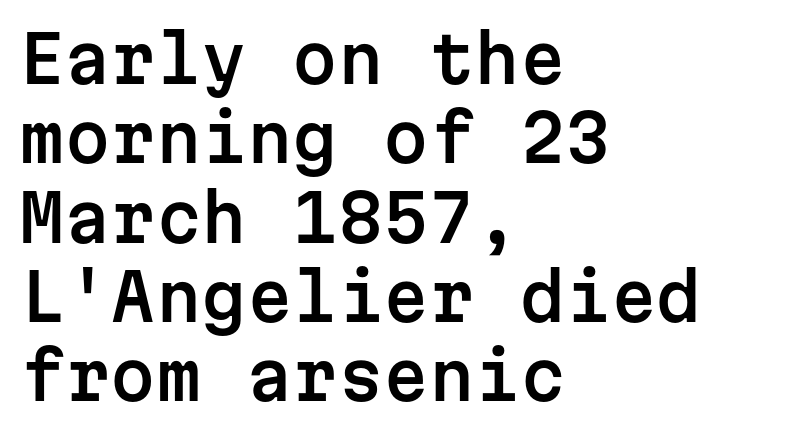
{"serif": "no", "italic": "no", "width": "normal", "stroke_contrast": "low", "x_height": "medium", "monospaced": "yes", "underline": "no", "align": "left", "line_spacing_ratio": 1.22, "letter_spacing": "normal", "letter_spacing_em": 0.0, "glyph_px": 65}
